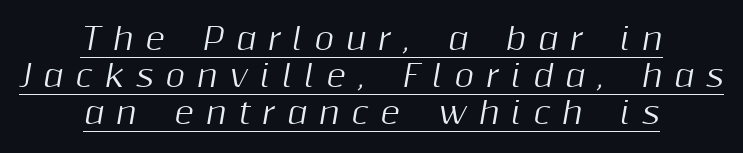
{"italic": "yes", "lean": "right", "slant_degrees": 10, "width": "normal", "stroke_contrast": "medium", "x_height": "medium", "monospaced": "no", "underline": "yes", "align": "center", "line_spacing_ratio": 1.23, "letter_spacing": "wide", "letter_spacing_em": 0.4, "glyph_px": 30}
